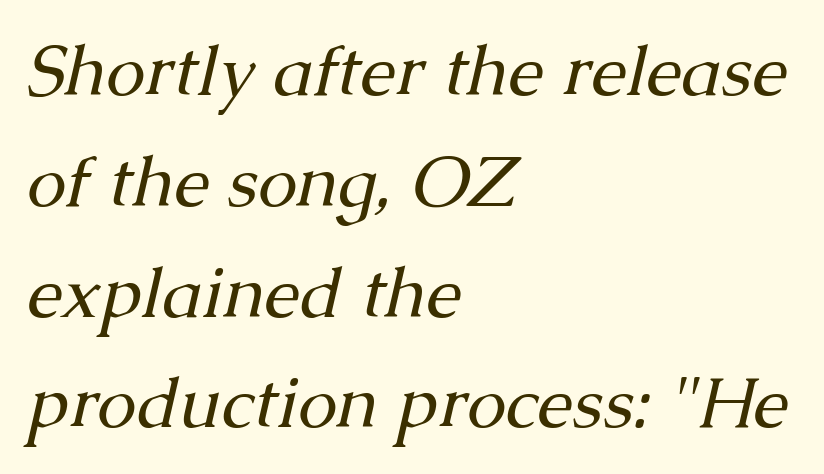
Would a proofreader flag this as italicized? Yes. The glyphs in this specimen are seriffed. This sample has the flowing, uneven cadence of proportional lettering. Honestly, there is no underline to notice here at all.
